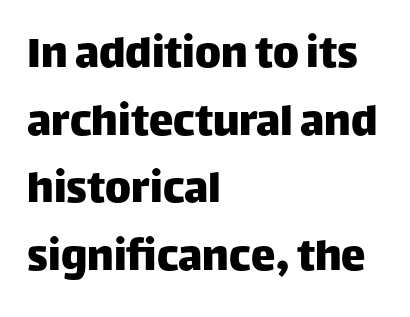
Bare-footed words on every line. Type style note: lacks serifs. Horizontal alignment here is leftward, the default for most running prose. Varying glyph widths throughout — classic text-font behaviour. This sample uses an upright cut, with every glyph sitting square on the baseline. The passage shown stacks its lines at a standard gap.
